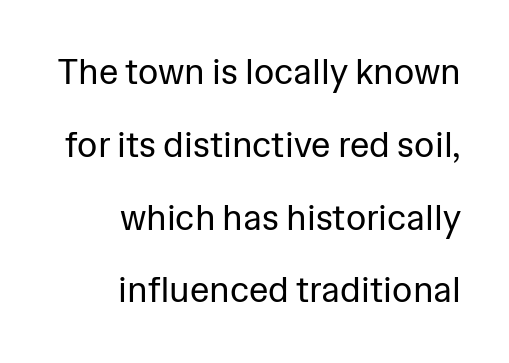
The letterforms sit at book weight or below. This sample has the flowing, uneven cadence of proportional lettering. Rows of type keep a wide berth in the vertical direction. Italic? Not at all — the glyphs are vertical. Each line ends at the same right margin while the left side varies. Check the space under the baseline: it is left empty.
